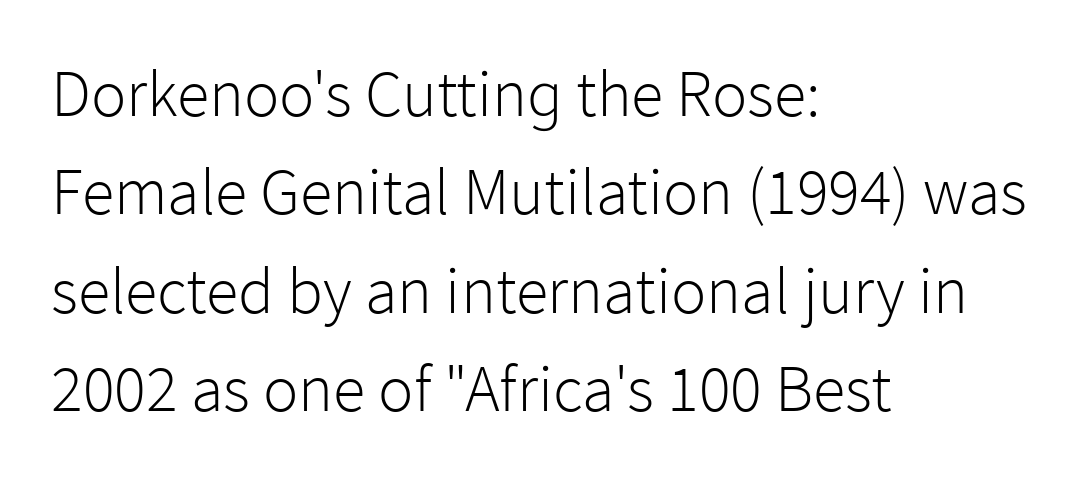
{"serif": "no", "italic": "no", "bold": "no", "weight": "light", "width": "normal", "stroke_contrast": "low", "x_height": "medium", "monospaced": "no", "underline": "no", "align": "left", "line_spacing": "normal", "line_spacing_ratio": 1.49, "letter_spacing": "normal", "letter_spacing_em": 0.0, "glyph_px": 66}
